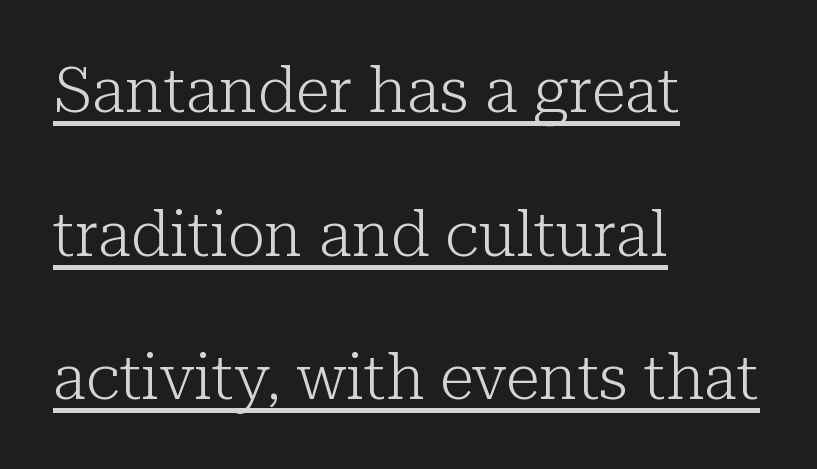
Q: Is the text bold? A: No.
Q: Is the text italic (slanted)? A: No, it is upright.
Q: Is the typeface a serif or a sans-serif typeface? A: Serif.
Q: Is the text underlined? A: Yes.
Q: How is the paragraph aligned? A: Left-aligned.
Q: Is the spacing between letters normal or unusually wide? A: Normal.
Q: Is the spacing between lines tight, normal or loose? A: Loose.
Q: Width (condensed, normal, or wide)? A: Normal.
Q: Stroke contrast? A: Low.
Q: x-height? A: Medium.
Q: Monospaced? A: No.
